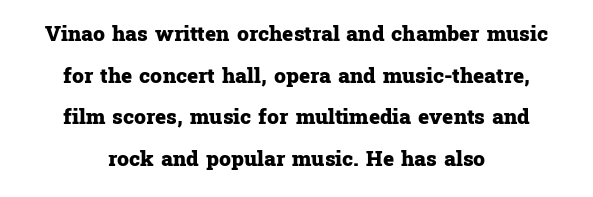
Q: Is the text bold? A: Yes.
Q: Is the text italic (slanted)? A: No, it is upright.
Q: Is the text underlined? A: No.
Q: How is the paragraph aligned? A: Centered.
Q: Is the spacing between letters normal or unusually wide? A: Normal.
Q: Is the spacing between lines tight, normal or loose? A: Loose.
